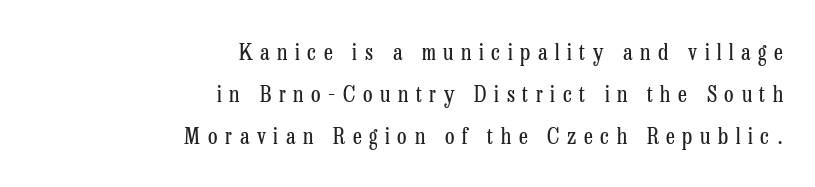
Q: Is the text bold? A: No.
Q: Is the text italic (slanted)? A: No, it is upright.
Q: Is the text underlined? A: No.
Q: How is the paragraph aligned? A: Right-aligned.
Q: Is the spacing between letters normal or unusually wide? A: Unusually wide.
Q: Is the spacing between lines tight, normal or loose? A: Loose.
